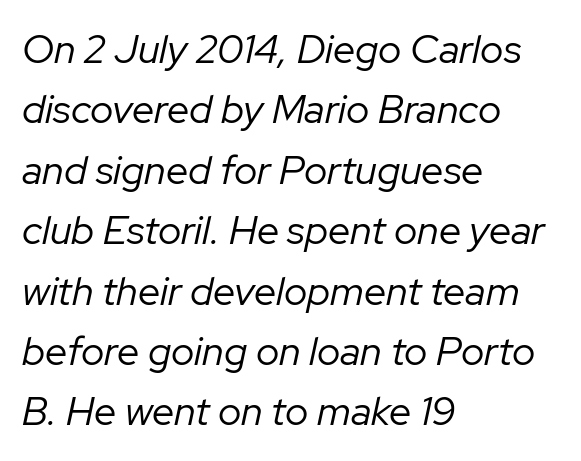
Proportional: the letters do not fall into vertical columns. Caption: multi-line text, flush left, ragged right. Stroke mass is kept to a normal reading level or below. Unmarked baselines from the first word to the last.
